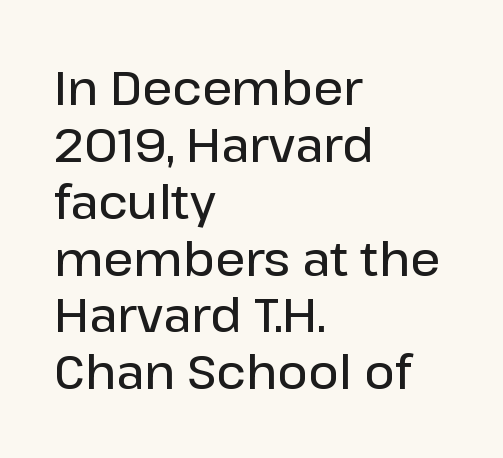
The image shows 47 px semibold sans-serif type, upright; set left-aligned, line spacing 1.21x, normal letter spacing, not underlined; low stroke contrast and a medium x-height.
